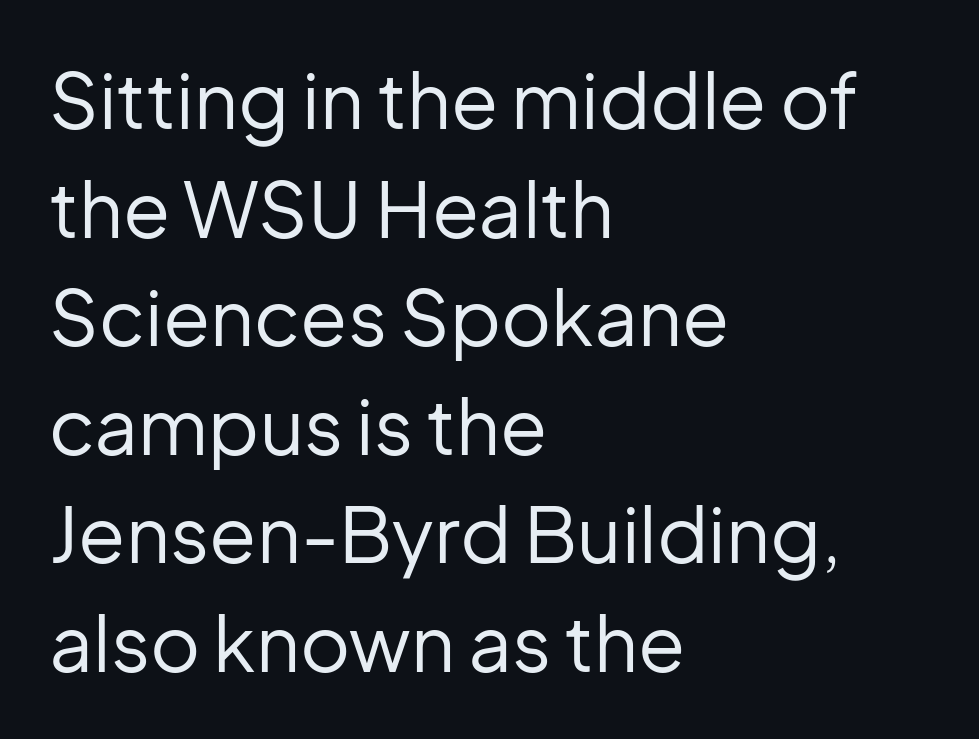
Vertically, the passage feels balanced, rows spaced as you'd expect. Letterform terminals end flat and unadorned throughout the passage. No word sits above an underline. Posture: upright roman. Each stroke keeps to a modest, everyday thickness or less. These lines are rendered in a variable-pitch font.
